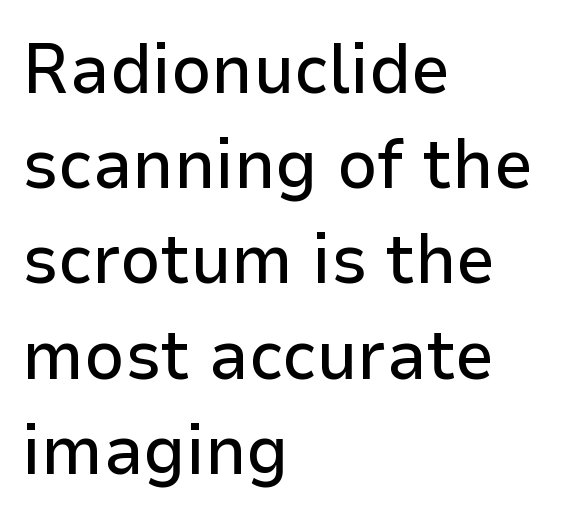
The image shows 70 px sans-serif type, upright; set left-aligned, normal line spacing (1.36x), normal letter spacing, not underlined; low stroke contrast and a medium x-height.
